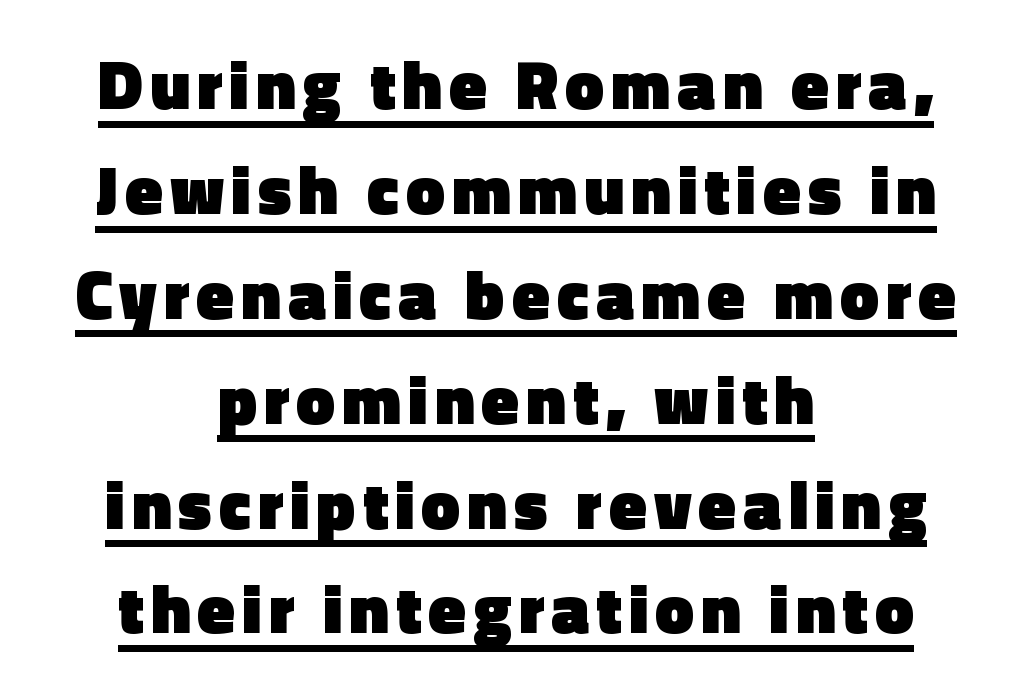
Underlining? Definitely there. Serif or sans? Sans — the stroke terminals are bare. The letters advance in unequal steps, a hallmark of proportional type. Successive baselines arrive at the customary interval. Every row of glyphs is offset so its center matches the block's center.
